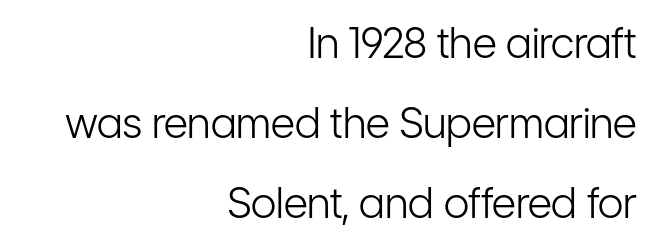
The image shows 42 px light, condensed sans-serif type, upright; set right-aligned, loose line spacing (1.9x), normal letter spacing, not underlined; low stroke contrast and a medium x-height.
